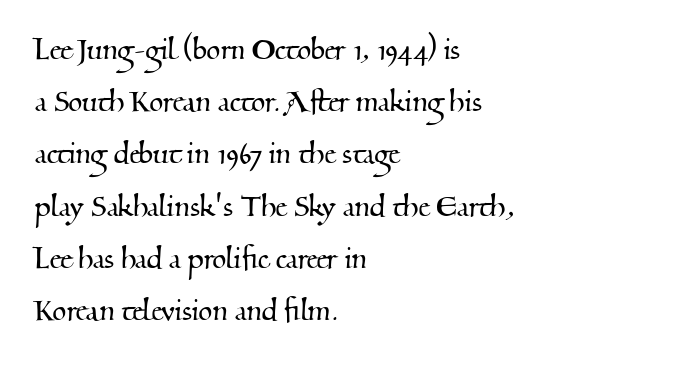
Q: Is the typeface a serif or a sans-serif typeface? A: Serif.
Q: Is the text underlined? A: No.
Q: How is the paragraph aligned? A: Left-aligned.
Q: Is the spacing between letters normal or unusually wide? A: Normal.
Q: Is the spacing between lines tight, normal or loose? A: Normal.
Q: Width (condensed, normal, or wide)? A: Normal.
Q: Stroke contrast? A: Medium.
Q: x-height? A: Small.
Q: Monospaced? A: No.
